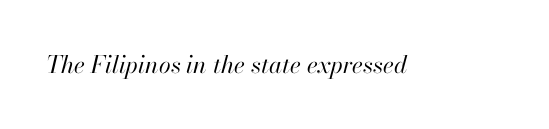
Q: Is the text bold? A: No.
Q: Is the text italic (slanted)? A: Yes, it leans right by about 13 degrees.
Q: Is the text underlined? A: No.
Q: Is the spacing between letters normal or unusually wide? A: Normal.
